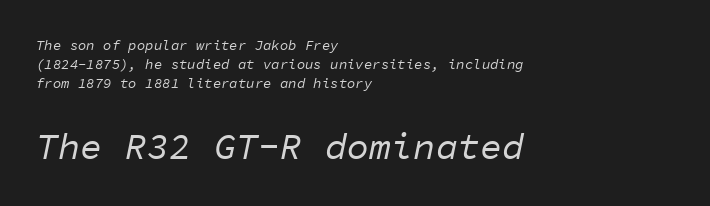
Q: Is the text bold? A: No.
Q: Is the text italic (slanted)? A: Yes, it leans right by about 11 degrees.
Q: Is the text underlined? A: No.
Q: How is the paragraph aligned? A: Left-aligned.
Q: Is the spacing between letters normal or unusually wide? A: Normal.
Q: Is the spacing between lines tight, normal or loose? A: Normal.
Q: Which block of text is set in a larger size, the first (top) or the second (bottom)? A: The second (bottom) one.
Q: Width (condensed, normal, or wide)? A: Normal.
Q: Stroke contrast? A: Low.
Q: x-height? A: Medium.
Q: Monospaced? A: Yes.
